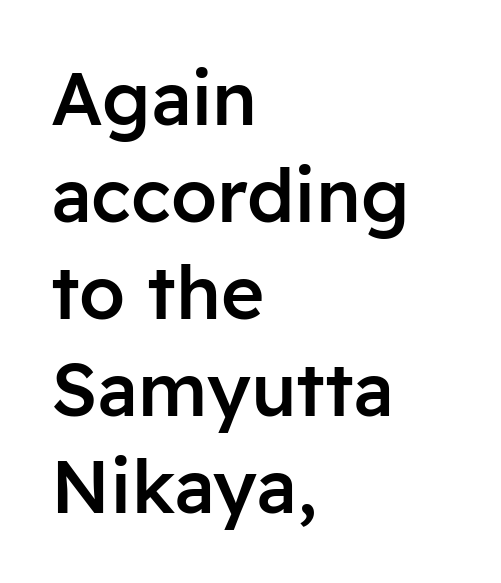
{"serif": "no", "italic": "no", "bold": "semi", "weight": "semibold", "width": "normal", "stroke_contrast": "low", "x_height": "medium", "monospaced": "no", "underline": "no", "align": "left", "line_spacing": "normal", "line_spacing_ratio": 1.31, "letter_spacing": "normal", "letter_spacing_em": 0.0, "glyph_px": 74}
